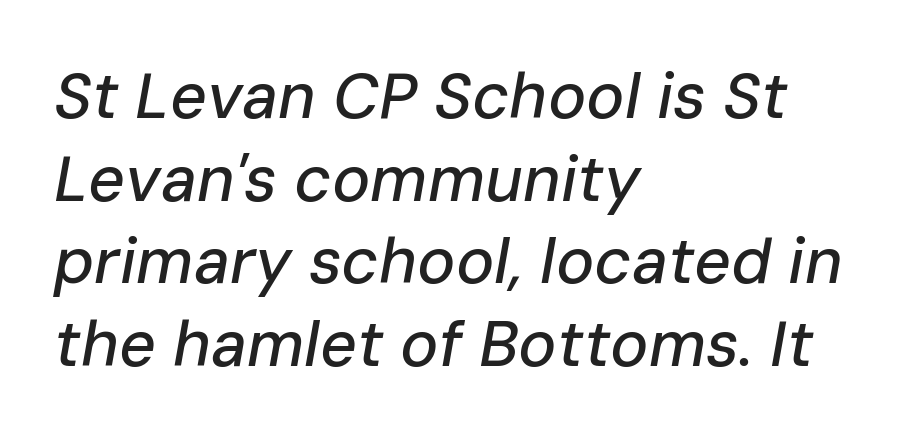
The image shows 64 px text type, italic (leaning right); set left-aligned, normal line spacing (1.29x), normal letter spacing, not underlined; low stroke contrast and a medium x-height.
